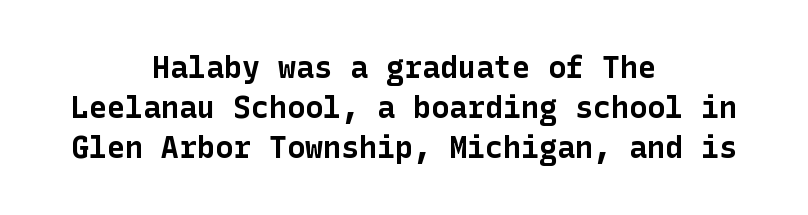
Between one letter and the next there's only the usual sliver of space. If you measured baseline to baseline, you'd find a middling distance. Vertical strokes here are truly vertical. Glance below the letters and you will spot only blank space. One-word summary of the alignment: center. Serif or sans? Sans — the stroke terminals are bare.
